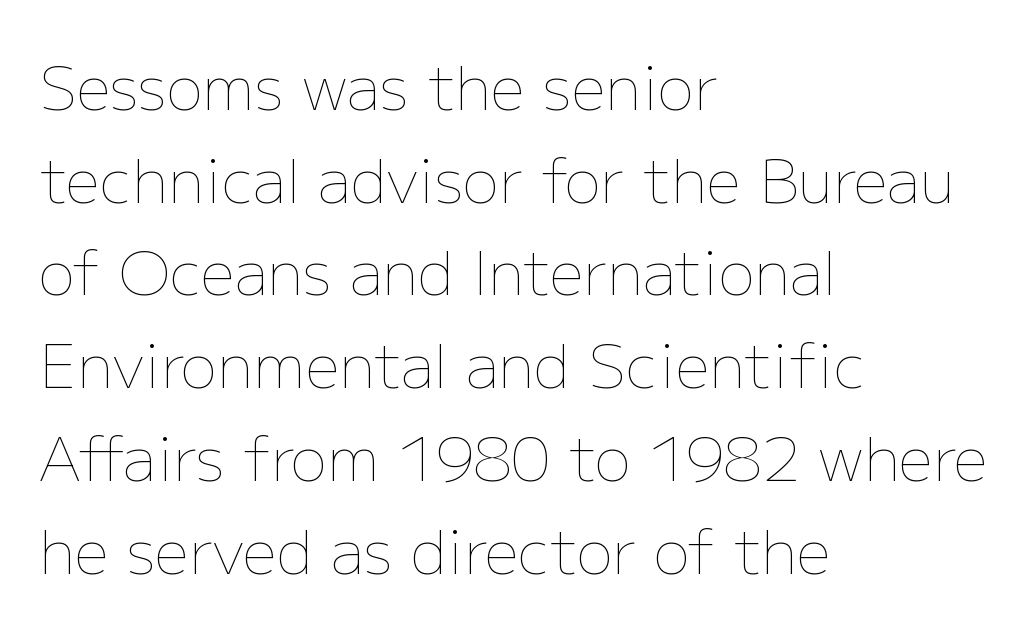
Q: Is the text bold? A: No.
Q: Is the text italic (slanted)? A: No, it is upright.
Q: Is the text underlined? A: No.
Q: How is the paragraph aligned? A: Left-aligned.
Q: Is the spacing between letters normal or unusually wide? A: Normal.
Q: Is the spacing between lines tight, normal or loose? A: Normal.
Q: Width (condensed, normal, or wide)? A: Normal.
Q: Stroke contrast? A: Low.
Q: x-height? A: Medium.
Q: Monospaced? A: No.
